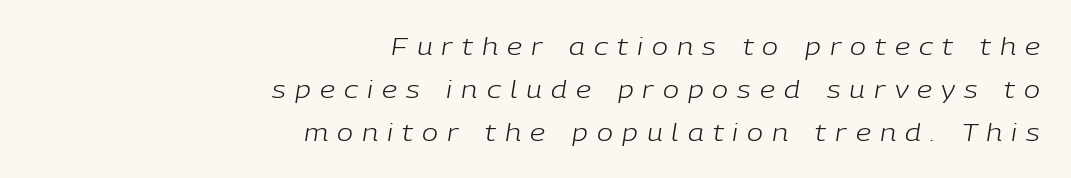
Compared with a flush-left layout, this one pins lines to the opposite, right side. The weight would be labelled regular, book, light, or lighter still. Does the lettering tilt? It does — this is italic. The gap between lines stays unmarked.
